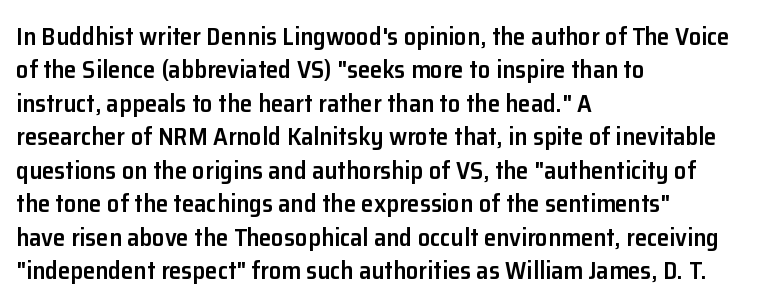
The image shows 25 px text type, upright; set left-aligned, normal line spacing (1.34x), normal letter spacing, not underlined.
